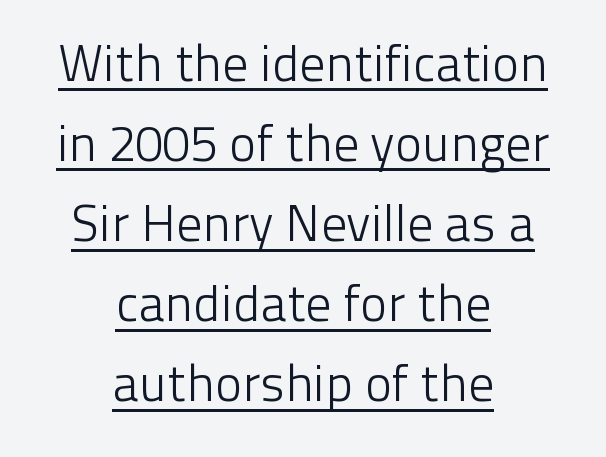
The image shows 51 px light sans-serif type, upright; set centered, normal line spacing (1.57x), normal letter spacing, underlined; low stroke contrast and a medium x-height.
